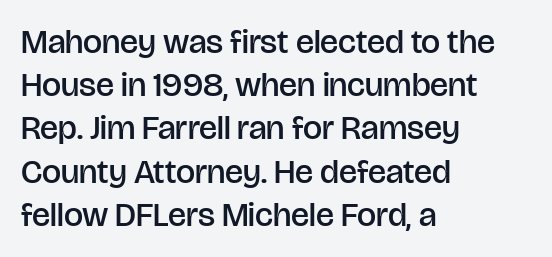
Q: Is the text bold? A: Semi-bold.
Q: Is the text italic (slanted)? A: No, it is upright.
Q: Is the typeface a serif or a sans-serif typeface? A: Sans-serif.
Q: Is the text underlined? A: No.
Q: How is the paragraph aligned? A: Left-aligned.
Q: Is the spacing between letters normal or unusually wide? A: Normal.
Q: Is the spacing between lines tight, normal or loose? A: Normal.
Q: Width (condensed, normal, or wide)? A: Normal.
Q: Stroke contrast? A: Low.
Q: x-height? A: Large.
Q: Monospaced? A: No.
